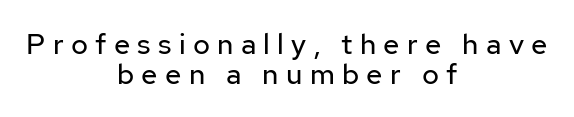
{"serif": "no", "italic": "no", "bold": "no", "weight": "regular", "width": "normal", "stroke_contrast": "low", "x_height": "medium", "monospaced": "no", "underline": "no", "align": "center", "line_spacing": "tight", "line_spacing_ratio": 1.03, "letter_spacing": "wide", "letter_spacing_em": 0.25, "glyph_px": 29}
